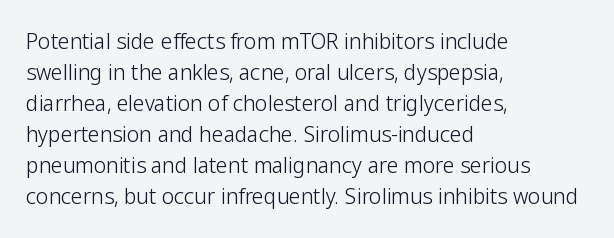
Q: Is the text bold? A: No.
Q: Is the text italic (slanted)? A: No, it is upright.
Q: Is the text underlined? A: No.
Q: How is the paragraph aligned? A: Left-aligned.
Q: Is the spacing between letters normal or unusually wide? A: Normal.
Q: Is the spacing between lines tight, normal or loose? A: Normal.
